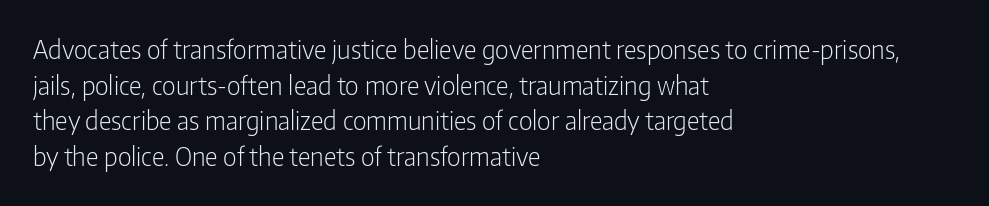
The image shows 25 px text type, upright; set left-aligned, normal line spacing (1.43x), normal letter spacing, not underlined.
